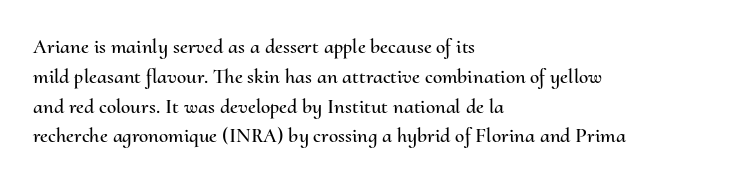
The image shows 21 px text type, upright; set left-aligned, normal line spacing (1.42x), normal letter spacing, not underlined.
